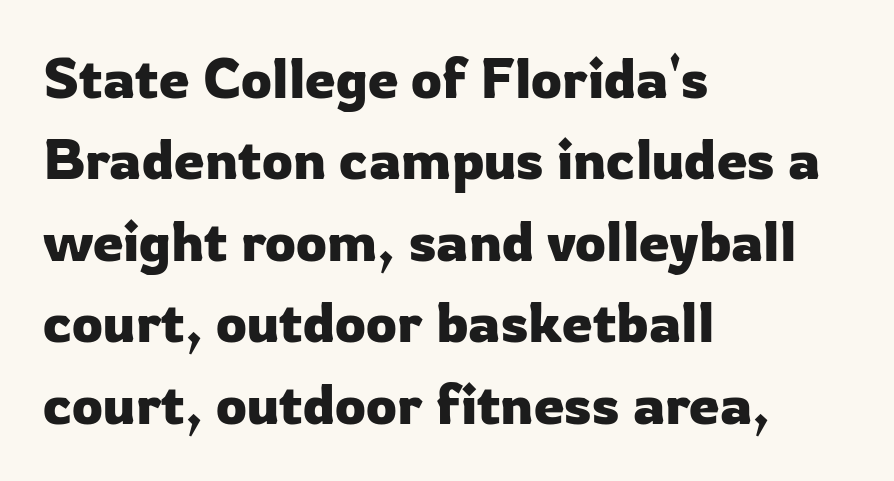
The specimen reads as upright at a glance. Note the varied advance widths — an 'i' is clearly narrower than an 'm'. All the whitespace from short lines collects on the right. The passage shown is not underscored anywhere. Nothing sits at the stroke ends, so this counts as sans-serif.
